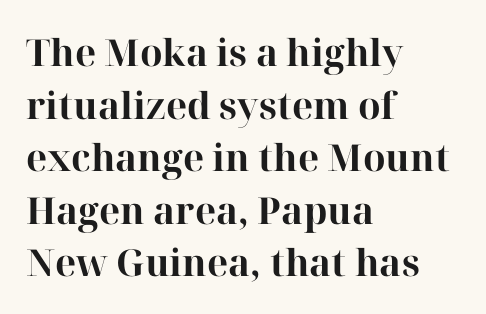
These lines keep a tight, regular rhythm from letter to letter. Note the varied advance widths — an 'i' is clearly narrower than an 'm'. Font category for this specimen: serif. Pretty heavy lettering here — definitely bold. Underlining? Definitely not there. The font's upright variant was chosen for this text.
